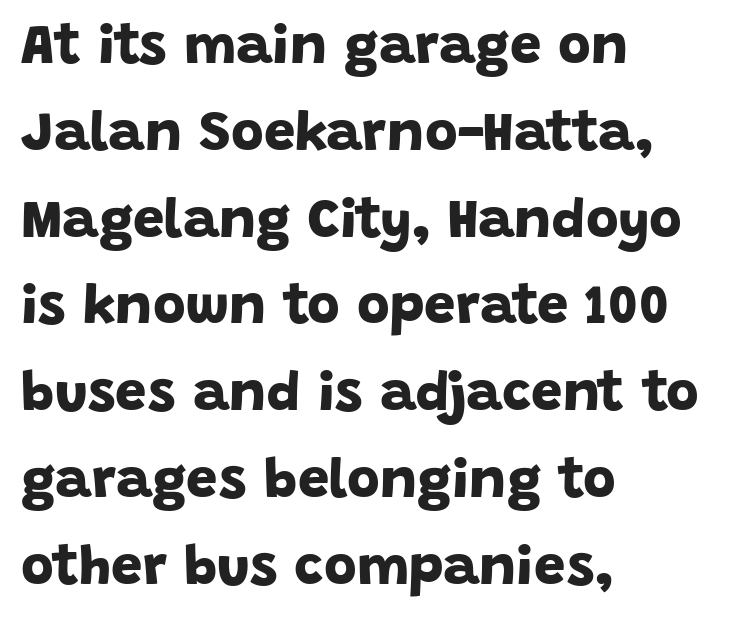
Q: Is the text bold? A: Yes.
Q: Is the typeface a serif or a sans-serif typeface? A: Sans-serif.
Q: Is the text underlined? A: No.
Q: How is the paragraph aligned? A: Left-aligned.
Q: Is the spacing between letters normal or unusually wide? A: Normal.
Q: Is the spacing between lines tight, normal or loose? A: Normal.
Q: Width (condensed, normal, or wide)? A: Normal.
Q: Stroke contrast? A: Low.
Q: x-height? A: Large.
Q: Monospaced? A: No.
